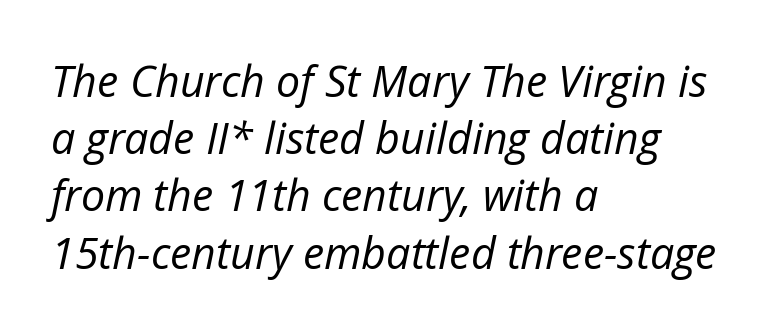
The text block is weighted toward the left margin, trailing off unevenly rightward. Caption: face not bold, strokes unweighted. The rendering uses natural spacing where letterforms have individual widths. A typesetter would mark this as italic. The line-height multiplier appears to be the usual default.
